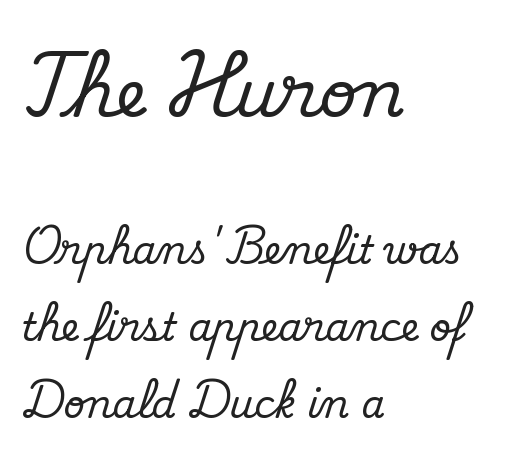
The image shows 66 px serif type; set left-aligned, loose line spacing (2.03x), normal letter spacing, not underlined; the first (top) block is 1.74x larger; medium stroke contrast and a small x-height.
